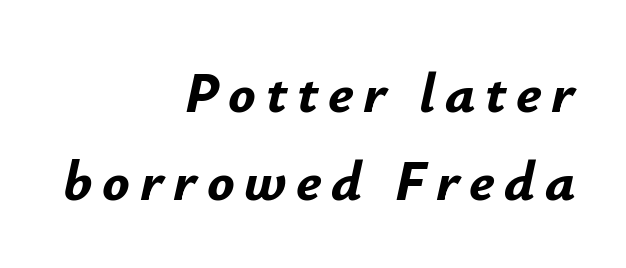
{"italic": "yes", "lean": "right", "slant_degrees": 12, "bold": "yes", "weight": "bold", "width": "normal", "stroke_contrast": "low", "x_height": "small", "monospaced": "no", "underline": "no", "align": "right", "line_spacing": "normal", "line_spacing_ratio": 1.54, "glyph_px": 57}
